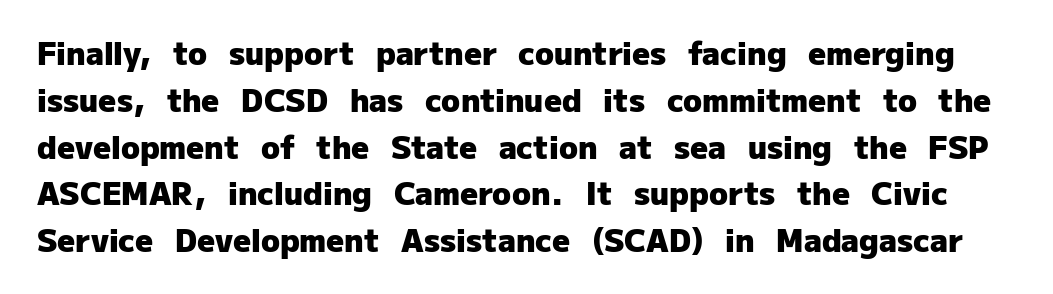
Q: Is the text bold? A: Yes.
Q: Is the text italic (slanted)? A: No, it is upright.
Q: Is the typeface a serif or a sans-serif typeface? A: Sans-serif.
Q: Is the text underlined? A: No.
Q: Is the spacing between letters normal or unusually wide? A: Normal.
Q: Is the spacing between lines tight, normal or loose? A: Normal.
Q: Width (condensed, normal, or wide)? A: Normal.
Q: Stroke contrast? A: Low.
Q: x-height? A: Medium.
Q: Monospaced? A: No.
